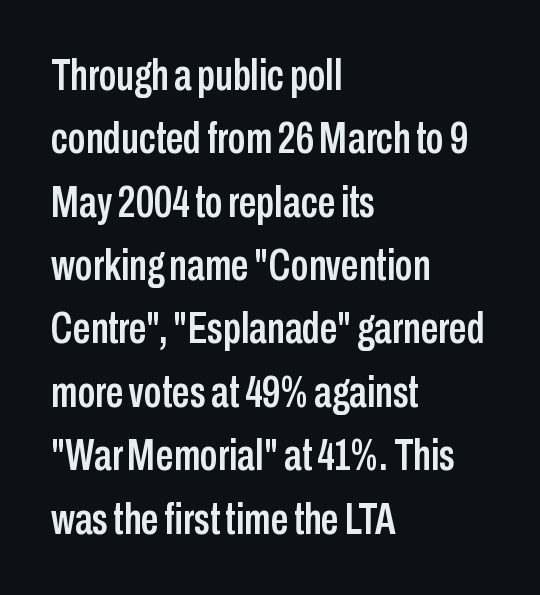
The image shows 44 px condensed sans-serif type, upright; set left-aligned, normal line spacing (1.44x), normal letter spacing, not underlined; low stroke contrast and a medium x-height.
